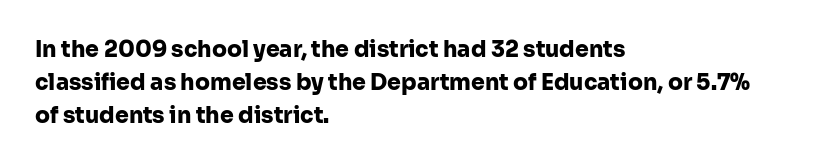
Q: Is the text bold? A: Yes.
Q: Is the text italic (slanted)? A: No, it is upright.
Q: Is the text underlined? A: No.
Q: How is the paragraph aligned? A: Left-aligned.
Q: Is the spacing between letters normal or unusually wide? A: Normal.
Q: Is the spacing between lines tight, normal or loose? A: Normal.
